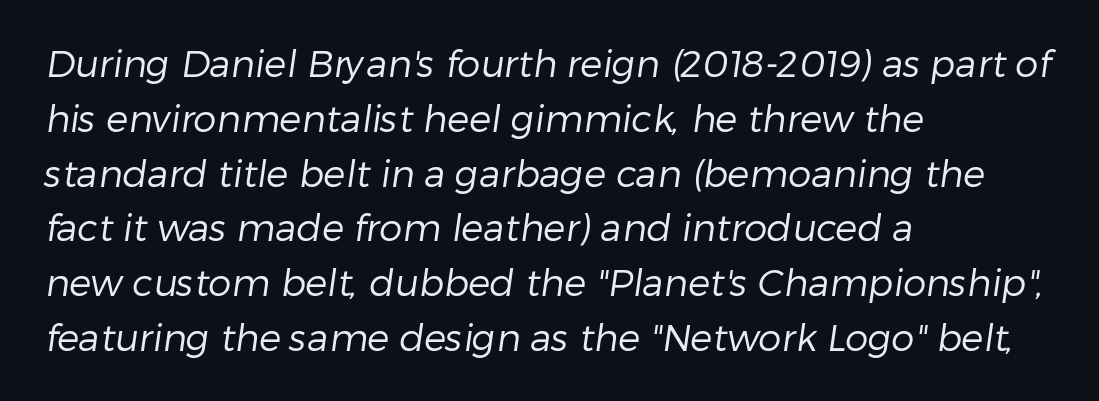
Looks like regular typesetting: each glyph gets only the width it needs. The font is comparable to plain body text, perhaps lighter. Is there much room between lines? A standard amount, neither cramped nor airy. Nobody touched the tracking dial on this one.
